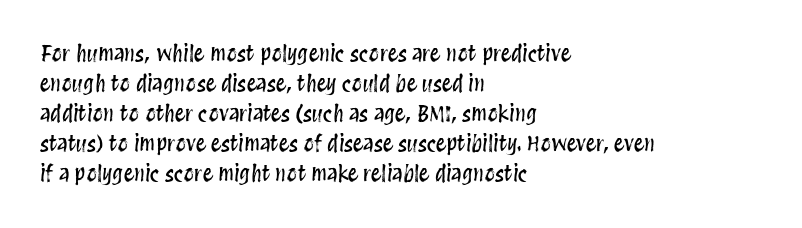
{"italic": "no", "underline": "no", "align": "left", "line_spacing": "normal", "line_spacing_ratio": 1.43, "letter_spacing": "normal", "letter_spacing_em": 0.0, "glyph_px": 21}
